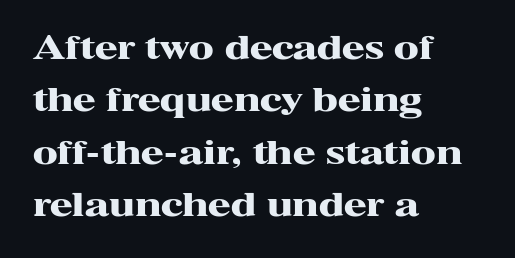
Nope, not italic — everything's standing straight. The lines are quadded left. Each letter keeps its own natural width here, so spacing adapts to shape. The words here are not underlined.
